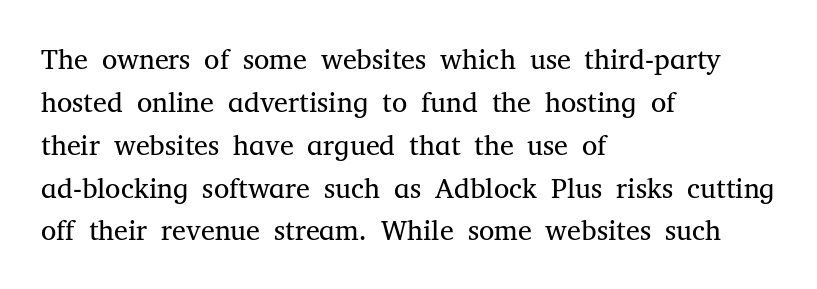
The image shows 28 px regular-weight serif type, upright; set left-aligned, normal line spacing (1.53x), normal letter spacing, not underlined; medium stroke contrast and a medium x-height.
